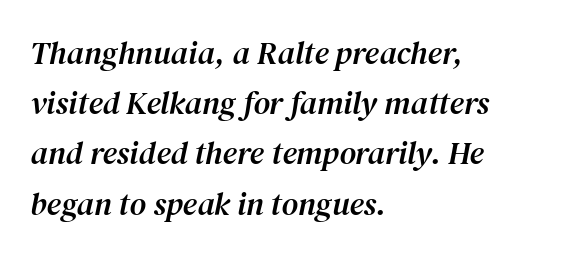
Whoever set this chose a conventional vertical rhythm. The lines in this sample share a left origin and differ only in where they stop. The letters carry serifs — small finishing strokes at the ends of their stems. Here the designer chose a conventional face with non-uniform glyph widths. The rendering keeps characters at their native spacing.
